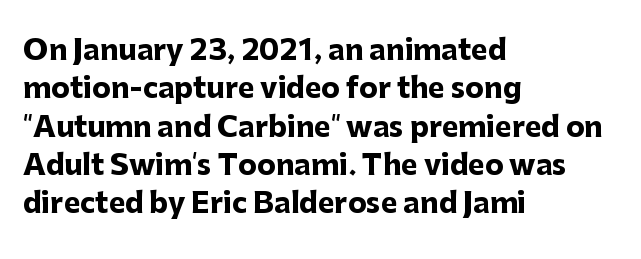
Q: Is the text bold? A: Yes.
Q: Is the text italic (slanted)? A: No, it is upright.
Q: Is the typeface a serif or a sans-serif typeface? A: Sans-serif.
Q: Is the text underlined? A: No.
Q: How is the paragraph aligned? A: Left-aligned.
Q: Is the spacing between letters normal or unusually wide? A: Normal.
Q: Is the spacing between lines tight, normal or loose? A: Normal.
Q: Width (condensed, normal, or wide)? A: Normal.
Q: Stroke contrast? A: Low.
Q: x-height? A: Medium.
Q: Monospaced? A: No.
